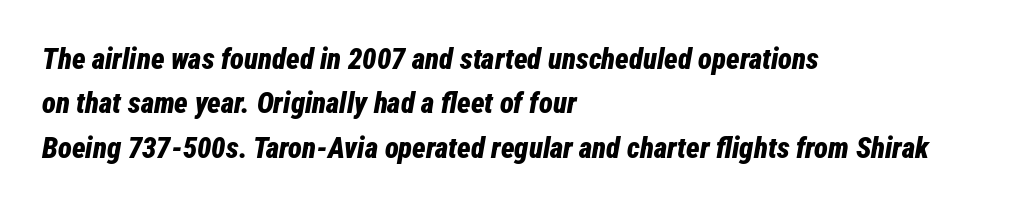
The image shows 29 px bold, condensed type, italic (leaning right); set left-aligned, normal line spacing (1.53x), normal letter spacing, not underlined; low stroke contrast and a medium x-height.
